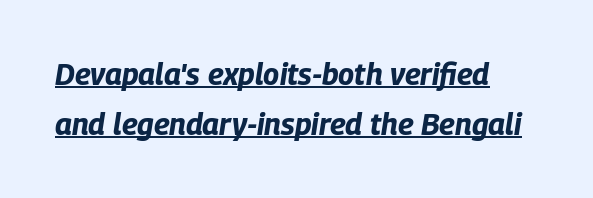
Q: Is the text bold? A: Yes.
Q: Is the text italic (slanted)? A: Yes, it leans right by about 9 degrees.
Q: Is the text underlined? A: Yes.
Q: How is the paragraph aligned? A: Left-aligned.
Q: Is the spacing between letters normal or unusually wide? A: Normal.
Q: Is the spacing between lines tight, normal or loose? A: Normal.
Q: Width (condensed, normal, or wide)? A: Condensed.
Q: Stroke contrast? A: Low.
Q: x-height? A: Large.
Q: Monospaced? A: No.
